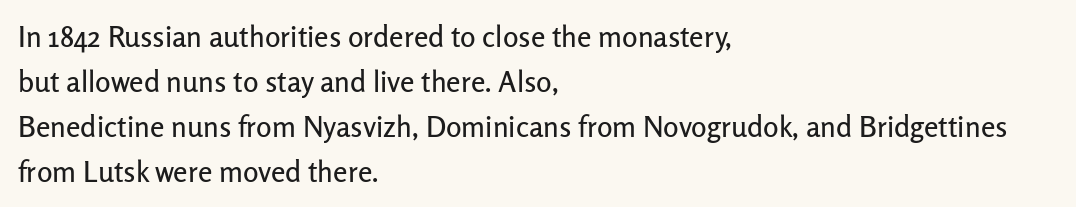
Each word holds together tightly as a unit, with standard inter-letter gaps. Compared with a centered layout, this one pins lines to the left instead. Does the leading feel generous? No, just average. The face used here is proportionally spaced, like ordinary book or web type.
